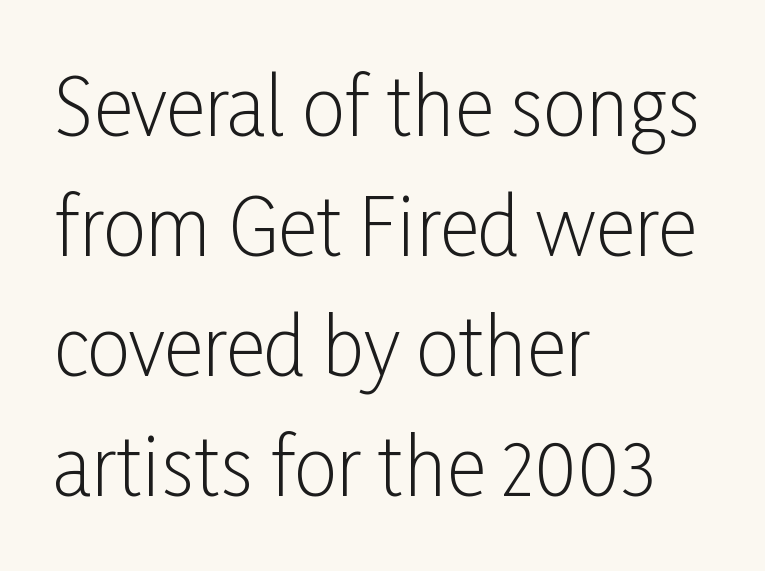
Q: Is the text bold? A: No.
Q: Is the text italic (slanted)? A: No, it is upright.
Q: Is the typeface a serif or a sans-serif typeface? A: Sans-serif.
Q: Is the text underlined? A: No.
Q: How is the paragraph aligned? A: Left-aligned.
Q: Is the spacing between letters normal or unusually wide? A: Normal.
Q: Is the spacing between lines tight, normal or loose? A: Normal.
Q: Width (condensed, normal, or wide)? A: Condensed.
Q: Stroke contrast? A: Low.
Q: x-height? A: Medium.
Q: Monospaced? A: No.
